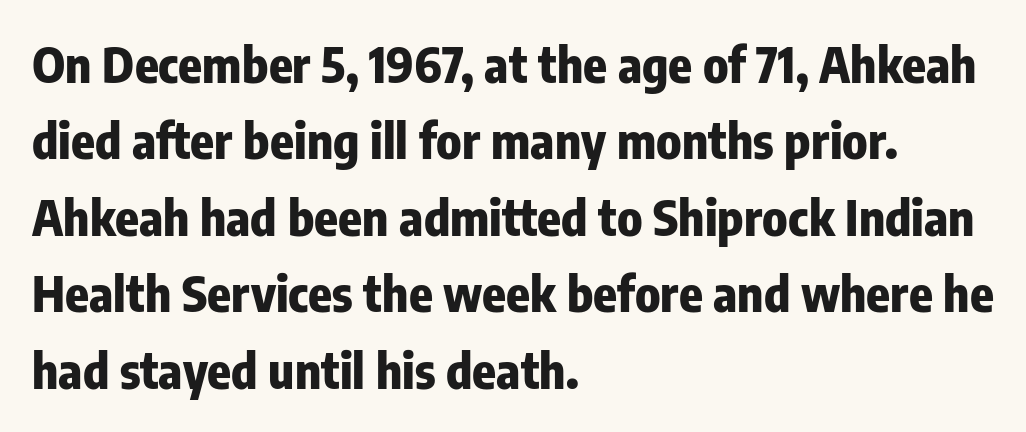
{"serif": "no", "italic": "no", "bold": "yes", "weight": "heavy", "width": "condensed", "stroke_contrast": "low", "x_height": "medium", "monospaced": "no", "underline": "no", "align": "left", "line_spacing": "normal", "line_spacing_ratio": 1.56, "letter_spacing": "normal", "letter_spacing_em": 0.0, "glyph_px": 49}
